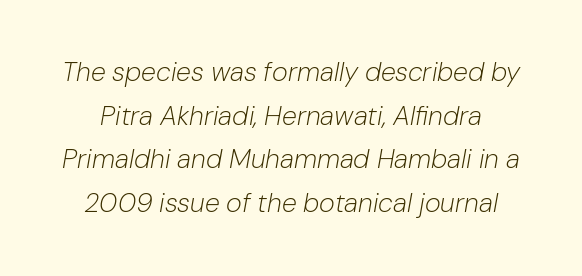
{"italic": "yes", "lean": "right", "slant_degrees": 10, "bold": "no", "underline": "no", "line_spacing": "normal", "line_spacing_ratio": 1.62, "letter_spacing": "normal", "letter_spacing_em": 0.0, "glyph_px": 27}
